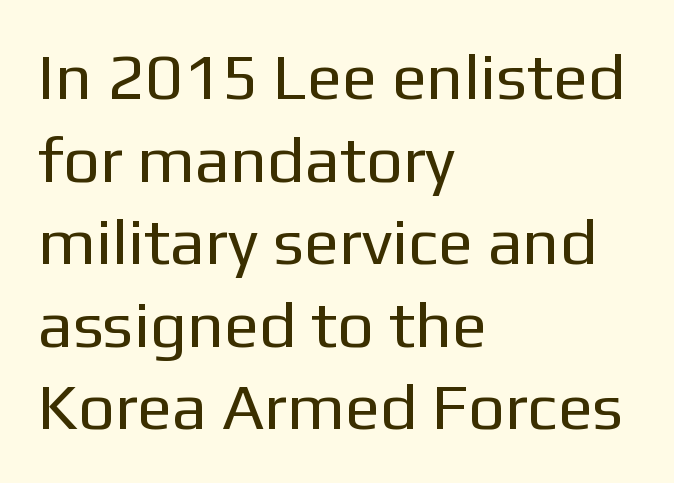
{"serif": "no", "italic": "no", "bold": "no", "weight": "regular", "width": "normal", "stroke_contrast": "low", "x_height": "medium", "monospaced": "no", "underline": "no", "align": "left", "line_spacing": "normal", "line_spacing_ratio": 1.27, "letter_spacing": "normal", "letter_spacing_em": 0.0, "glyph_px": 65}
